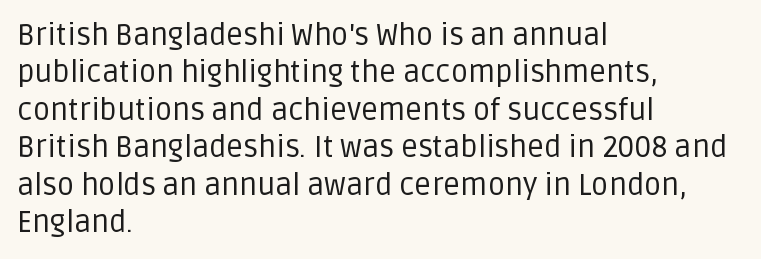
Character widths vary here, with narrow letters taking less room than wide ones. Vertically, the passage feels balanced, rows spaced as you'd expect. The compositor pushed each line to the left boundary. A quiet, ordinary-to-light weight characterises the typeface. To sum up the face: it is a sans, with no serifs.
